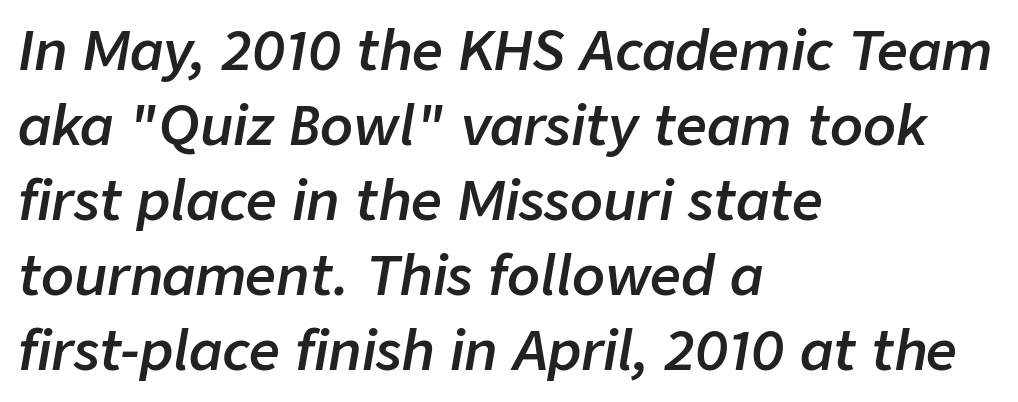
The image shows 54 px semibold type, italic (leaning right); set left-aligned, normal line spacing (1.39x), normal letter spacing, not underlined; low stroke contrast and a medium x-height.
